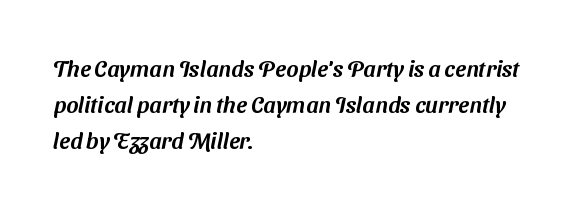
{"underline": "no", "align": "left", "line_spacing": "normal", "line_spacing_ratio": 1.57, "letter_spacing": "normal", "letter_spacing_em": 0.0, "glyph_px": 23}
